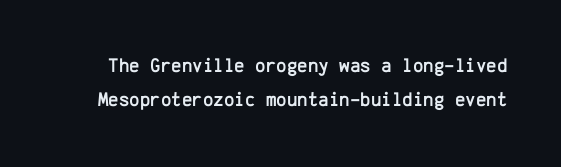
{"italic": "no", "underline": "no", "line_spacing": "normal", "line_spacing_ratio": 1.68, "letter_spacing": "normal", "letter_spacing_em": 0.0, "glyph_px": 20}
